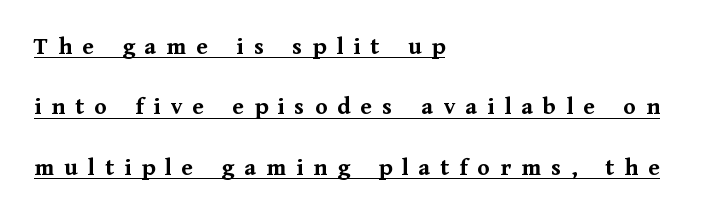
{"italic": "no", "bold": "yes", "underline": "yes", "align": "left", "line_spacing": "loose", "line_spacing_ratio": 2.42, "letter_spacing": "wide", "letter_spacing_em": 0.4, "glyph_px": 25}
